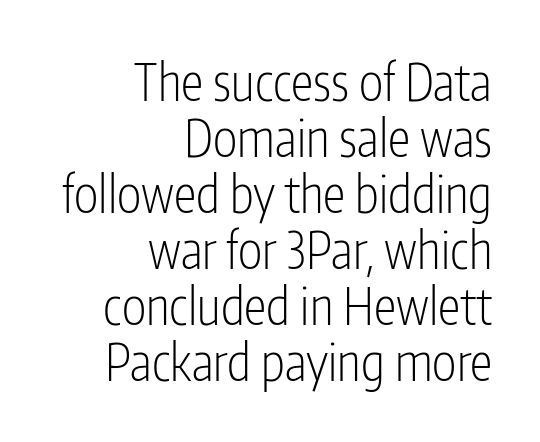
The image shows 51 px light, condensed sans-serif type, upright; set right-aligned, tight line spacing (1.1x), normal letter spacing, not underlined; low stroke contrast and a medium x-height.
